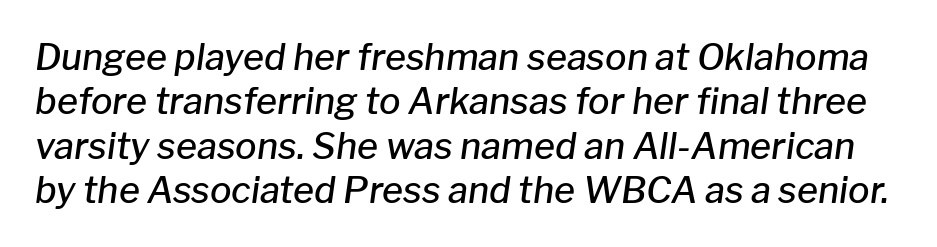
{"italic": "yes", "lean": "right", "slant_degrees": 8, "bold": "semi", "weight": "semibold", "width": "normal", "stroke_contrast": "low", "x_height": "medium", "monospaced": "no", "underline": "no", "line_spacing_ratio": 1.23, "letter_spacing": "normal", "letter_spacing_em": 0.0, "glyph_px": 36}
